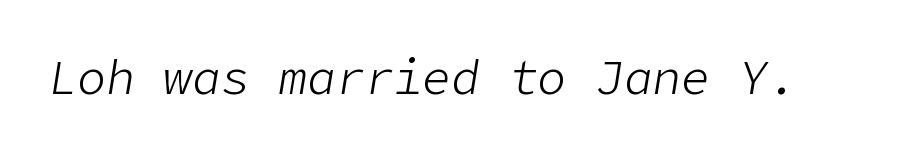
The typeface has the unassuming heft of standard copy or less. Slanted lettering throughout. The string is rendered with underlining switched off. The passage shown has conventional tracking throughout.
